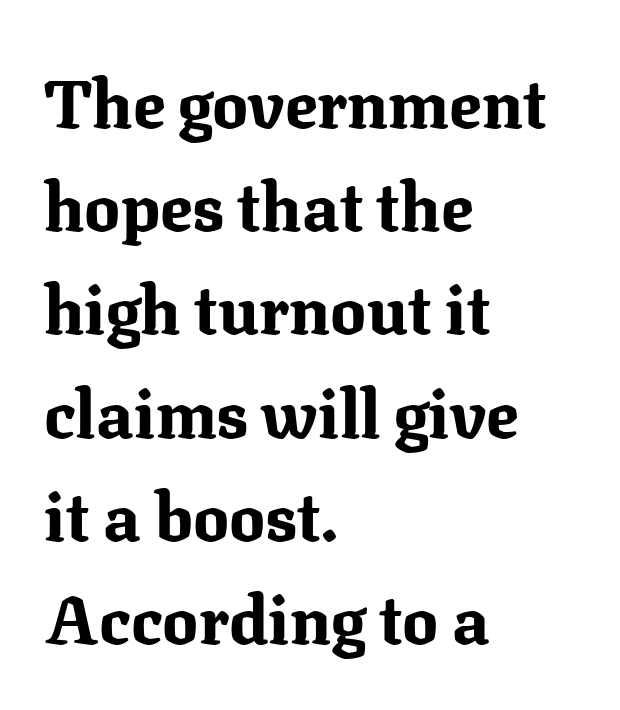
How heavy is the stroke? Heavy — this is a bold. Regular leading. The face used here is seriffed, in the tradition of book romans. This sample has the flowing, uneven cadence of proportional lettering.
